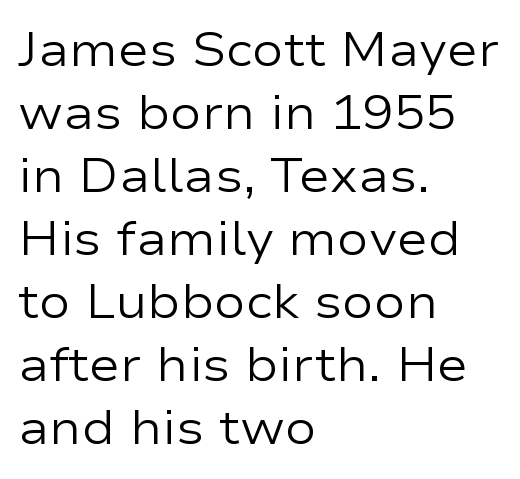
{"serif": "no", "italic": "no", "bold": "no", "weight": "regular", "width": "wide", "stroke_contrast": "low", "x_height": "medium", "monospaced": "no", "underline": "no", "align": "left", "line_spacing": "normal", "line_spacing_ratio": 1.34, "letter_spacing": "normal", "letter_spacing_em": 0.0, "glyph_px": 47}
